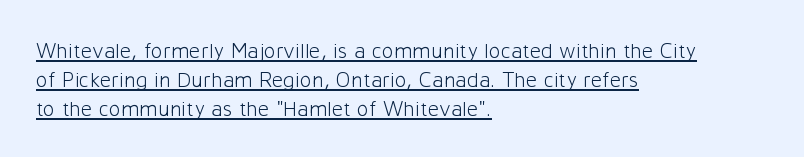
{"italic": "no", "bold": "no", "underline": "yes", "align": "left", "line_spacing": "normal", "line_spacing_ratio": 1.31, "letter_spacing": "normal", "letter_spacing_em": 0.0, "glyph_px": 22}
